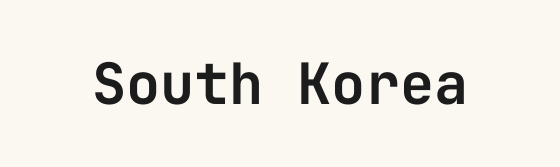
The image shows 57 px sans-serif type, upright, monospaced; set normal letter spacing, not underlined; low stroke contrast and a medium x-height.
